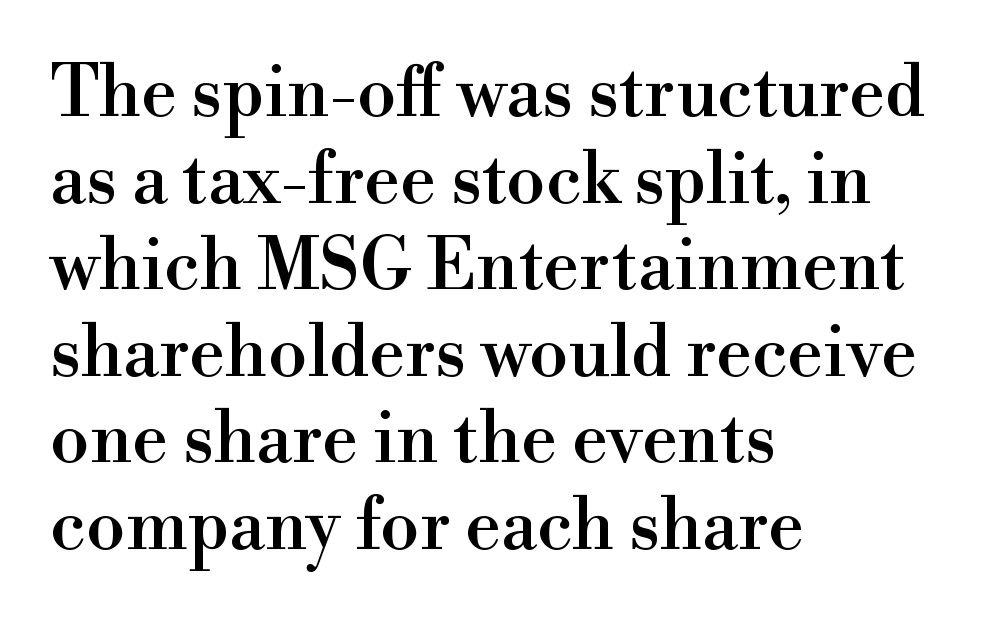
{"serif": "yes", "italic": "no", "width": "normal", "stroke_contrast": "high", "x_height": "small", "monospaced": "no", "underline": "no", "align": "left", "line_spacing_ratio": 1.22, "letter_spacing": "normal", "letter_spacing_em": 0.0, "glyph_px": 71}
